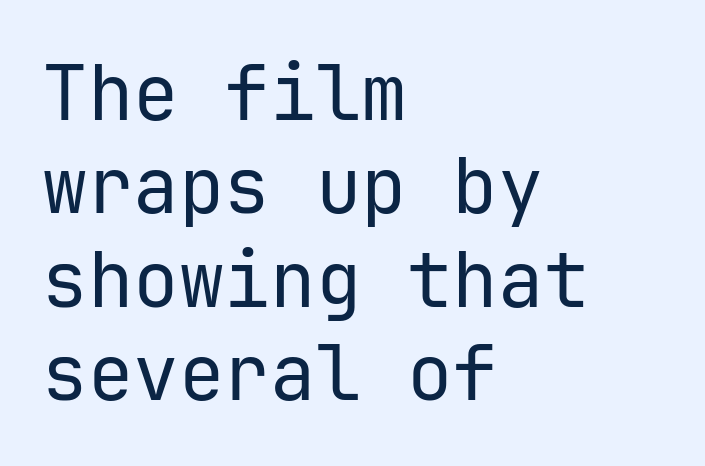
Q: Is the text bold? A: No.
Q: Is the text italic (slanted)? A: No, it is upright.
Q: Is the typeface a serif or a sans-serif typeface? A: Sans-serif.
Q: Is the text underlined? A: No.
Q: How is the paragraph aligned? A: Left-aligned.
Q: Is the spacing between letters normal or unusually wide? A: Normal.
Q: Width (condensed, normal, or wide)? A: Normal.
Q: Stroke contrast? A: Low.
Q: x-height? A: Medium.
Q: Monospaced? A: Yes.
